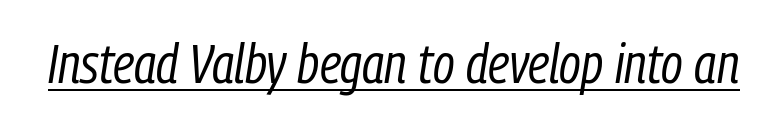
Q: Is the text bold? A: No.
Q: Is the text italic (slanted)? A: Yes, it leans right by about 9 degrees.
Q: Is the text underlined? A: Yes.
Q: Is the spacing between letters normal or unusually wide? A: Normal.
Q: Width (condensed, normal, or wide)? A: Condensed.
Q: Stroke contrast? A: Low.
Q: x-height? A: Medium.
Q: Monospaced? A: No.
